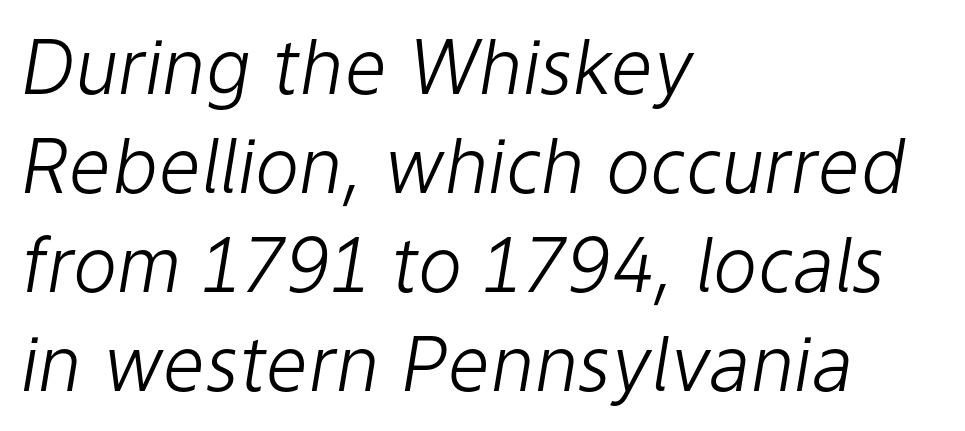
The image shows 75 px light type, italic (leaning right); set left-aligned, normal line spacing (1.32x), normal letter spacing, not underlined; low stroke contrast and a medium x-height.
